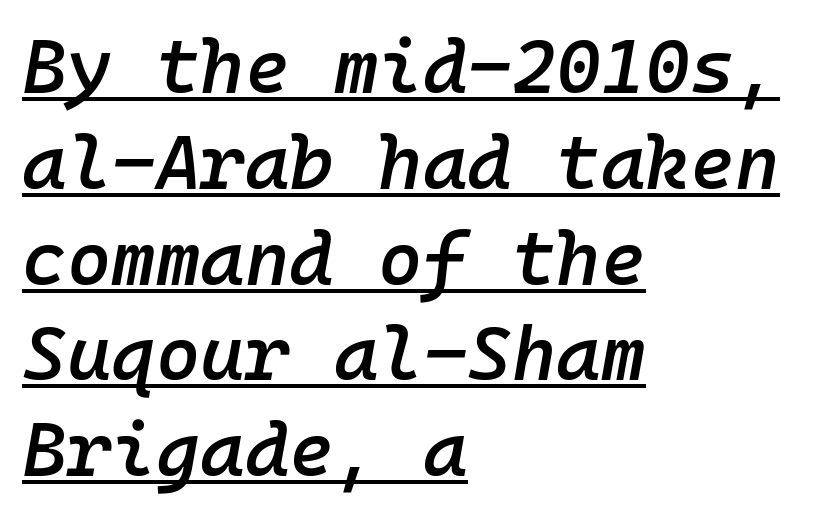
The image shows 76 px semibold type, italic (leaning right), monospaced; set left-aligned, normal line spacing (1.26x), normal letter spacing, underlined; low stroke contrast and a medium x-height.
